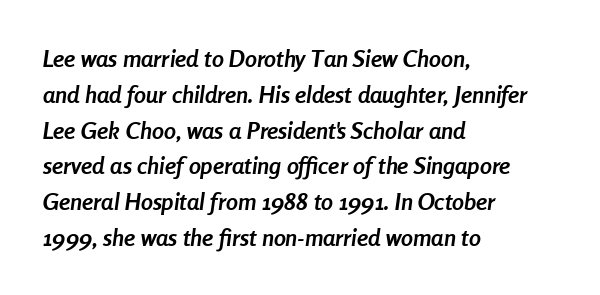
Reading down the column, the eye jumps a familiar distance to each next line. The letters are bold, with thick, heavy strokes. The whole block is typeset with a tilt. The line texture is even and compact thanks to regular tracking. Underlining? Definitely not there.
